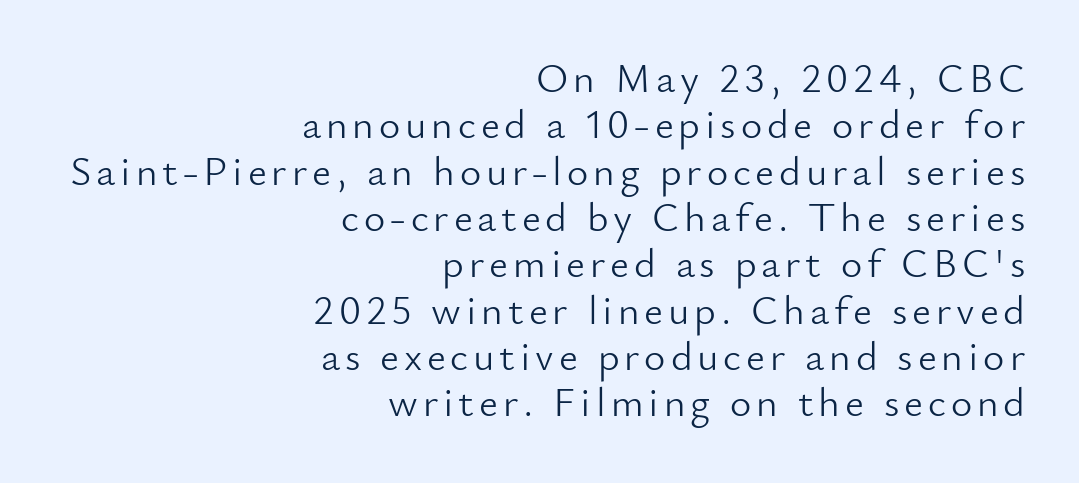
{"serif": "no", "italic": "no", "bold": "no", "weight": "light", "width": "normal", "stroke_contrast": "low", "x_height": "small", "monospaced": "no", "underline": "no", "align": "right", "line_spacing": "tight", "line_spacing_ratio": 1.13, "glyph_px": 41}
